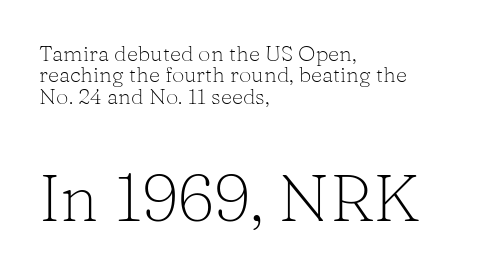
The image shows 66 px light serif type, upright; set left-aligned, tight line spacing (0.97x), normal letter spacing, not underlined; the second (bottom) block is 3.0x larger; low stroke contrast and a medium x-height.
